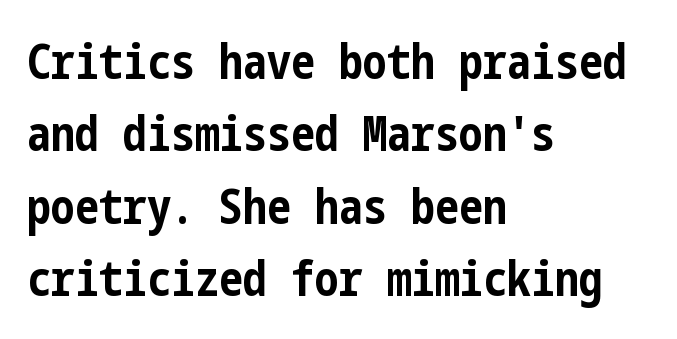
The image shows 48 px bold, condensed sans-serif type, upright; set left-aligned, normal line spacing (1.51x), normal letter spacing, not underlined; low stroke contrast and a medium x-height.
